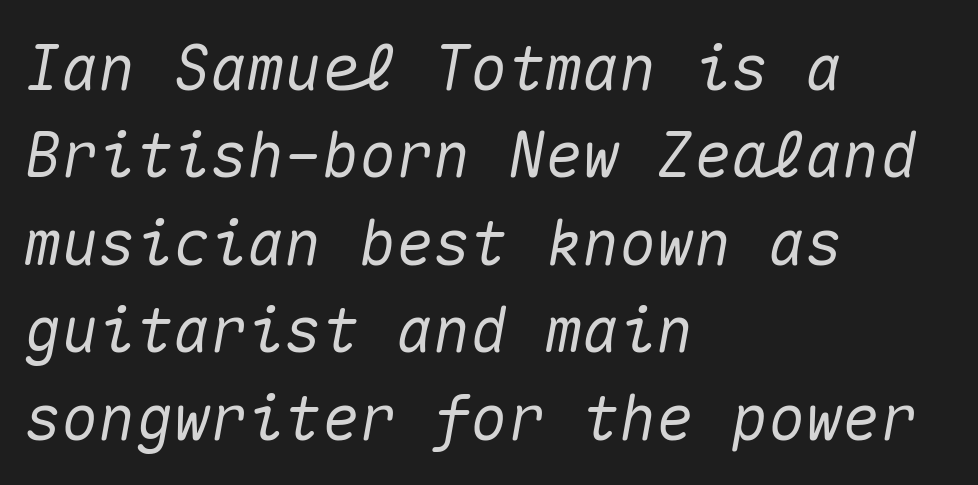
{"italic": "yes", "lean": "right", "slant_degrees": 10, "width": "normal", "stroke_contrast": "medium", "x_height": "medium", "monospaced": "yes", "underline": "no", "align": "left", "line_spacing": "normal", "line_spacing_ratio": 1.41, "letter_spacing": "normal", "letter_spacing_em": 0.0, "glyph_px": 62}
